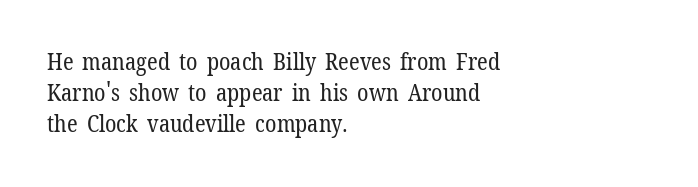
Q: Is the text bold? A: No.
Q: Is the text italic (slanted)? A: No, it is upright.
Q: Is the text underlined? A: No.
Q: How is the paragraph aligned? A: Left-aligned.
Q: Is the spacing between letters normal or unusually wide? A: Normal.
Q: Is the spacing between lines tight, normal or loose? A: Normal.
